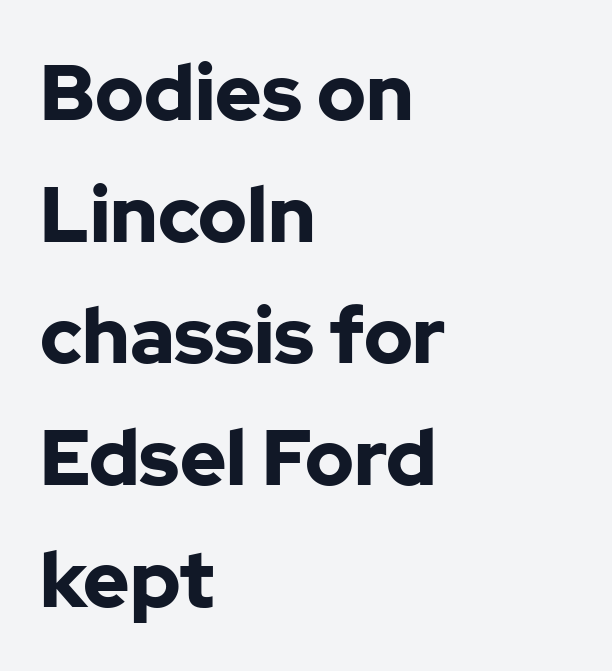
The image shows 78 px bold sans-serif type, upright; set left-aligned, normal line spacing (1.56x), normal letter spacing, not underlined; low stroke contrast and a medium x-height.
